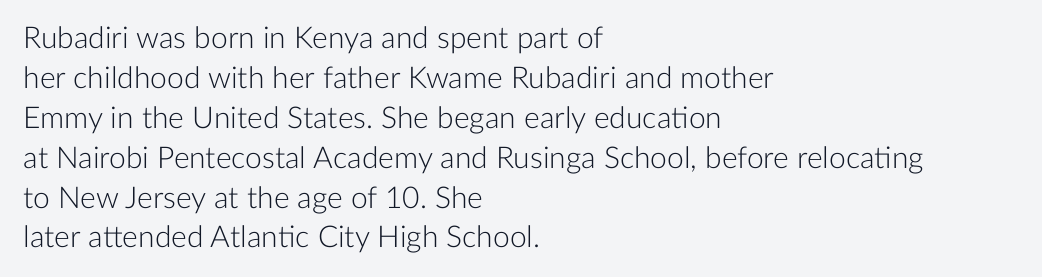
{"serif": "no", "italic": "no", "bold": "no", "weight": "light", "width": "normal", "stroke_contrast": "low", "x_height": "medium", "monospaced": "no", "underline": "no", "align": "left", "line_spacing": "normal", "line_spacing_ratio": 1.33, "letter_spacing": "normal", "letter_spacing_em": 0.0, "glyph_px": 30}
